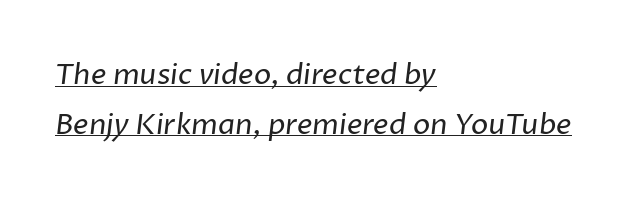
The image shows 29 px regular-weight sans-serif type; set left-aligned, line spacing 1.71x, normal letter spacing, underlined; low stroke contrast and a medium x-height.
